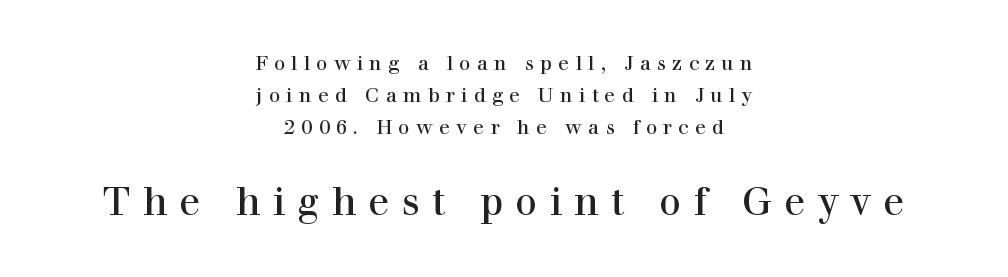
The image shows 39 px regular-weight serif type, upright; set centered, normal line spacing (1.6x), unusually wide letter spacing (+0.31 em), not underlined; the second (bottom) block is 1.95x larger; high stroke contrast and a medium x-height.
